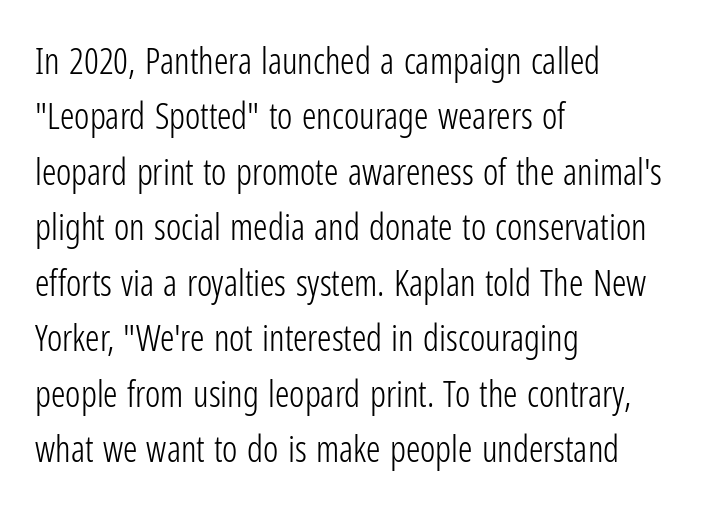
Q: Is the text bold? A: No.
Q: Is the text italic (slanted)? A: No, it is upright.
Q: Is the typeface a serif or a sans-serif typeface? A: Sans-serif.
Q: Is the text underlined? A: No.
Q: How is the paragraph aligned? A: Left-aligned.
Q: Is the spacing between letters normal or unusually wide? A: Normal.
Q: Is the spacing between lines tight, normal or loose? A: Normal.
Q: Width (condensed, normal, or wide)? A: Condensed.
Q: Stroke contrast? A: Low.
Q: x-height? A: Medium.
Q: Monospaced? A: No.
